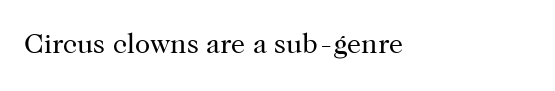
Q: Is the text bold? A: No.
Q: Is the text italic (slanted)? A: No, it is upright.
Q: Is the typeface a serif or a sans-serif typeface? A: Serif.
Q: Is the text underlined? A: No.
Q: How is the paragraph aligned? A: Left-aligned.
Q: Is the spacing between letters normal or unusually wide? A: Normal.
Q: Width (condensed, normal, or wide)? A: Normal.
Q: Stroke contrast? A: High.
Q: x-height? A: Medium.
Q: Monospaced? A: No.
